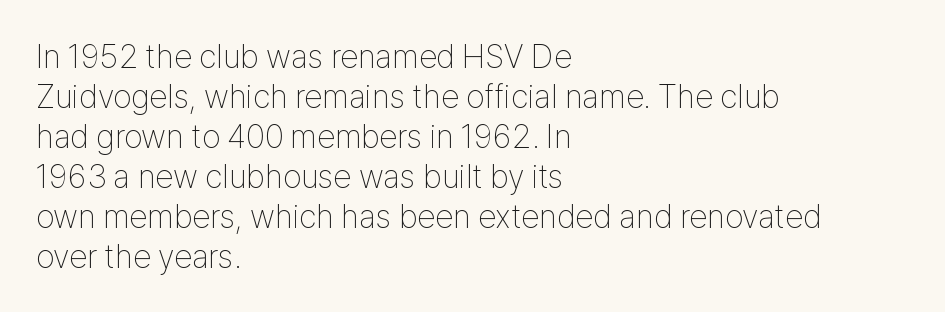
The weight tops out at a normal text grade. A clean baseline with only descenders dipping below it. Every stem runs plumb, perpendicular to the baseline. Which margin do the lines hug? The left one — the right edge is uneven. The tracking reads as untouched default to a designer's eye.
